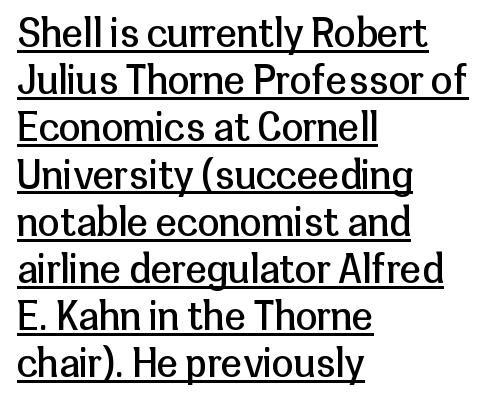
{"serif": "no", "italic": "no", "bold": "no", "weight": "regular", "width": "normal", "stroke_contrast": "low", "x_height": "medium", "monospaced": "no", "underline": "yes", "align": "left", "line_spacing_ratio": 1.21, "letter_spacing": "normal", "letter_spacing_em": 0.0, "glyph_px": 39}
